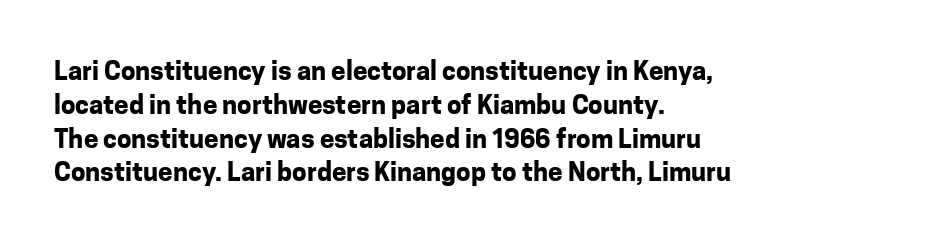
{"italic": "no", "bold": "yes", "underline": "no", "align": "left", "line_spacing": "normal", "line_spacing_ratio": 1.3, "letter_spacing": "normal", "letter_spacing_em": 0.0, "glyph_px": 26}
